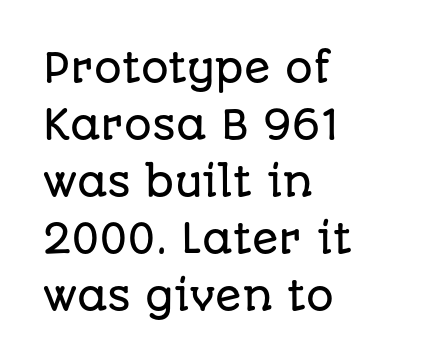
Q: Is the text italic (slanted)? A: No, it is upright.
Q: Is the typeface a serif or a sans-serif typeface? A: Sans-serif.
Q: Is the text underlined? A: No.
Q: How is the paragraph aligned? A: Left-aligned.
Q: Is the spacing between letters normal or unusually wide? A: Normal.
Q: Is the spacing between lines tight, normal or loose? A: Normal.
Q: Width (condensed, normal, or wide)? A: Normal.
Q: Stroke contrast? A: Low.
Q: x-height? A: Large.
Q: Monospaced? A: No.
